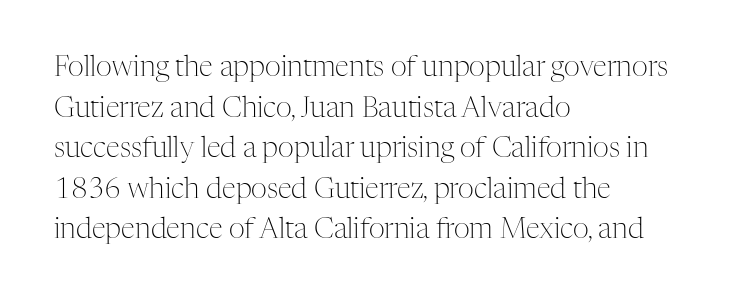
{"serif": "yes", "italic": "no", "bold": "no", "weight": "light", "width": "normal", "stroke_contrast": "medium", "x_height": "medium", "monospaced": "no", "underline": "no", "align": "left", "line_spacing": "normal", "line_spacing_ratio": 1.45, "letter_spacing": "normal", "letter_spacing_em": 0.0, "glyph_px": 28}
